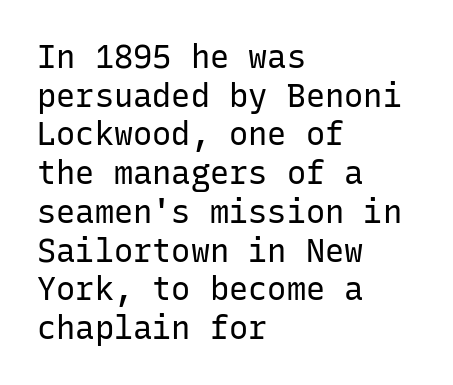
{"serif": "no", "italic": "no", "bold": "no", "weight": "regular", "width": "normal", "stroke_contrast": "low", "x_height": "medium", "monospaced": "yes", "underline": "no", "align": "left", "line_spacing_ratio": 1.21, "letter_spacing": "normal", "letter_spacing_em": 0.0, "glyph_px": 32}
